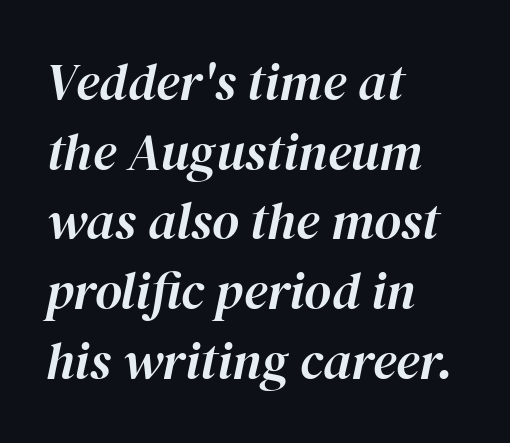
Q: Is the text italic (slanted)? A: Yes, it leans right by about 12 degrees.
Q: Is the text underlined? A: No.
Q: How is the paragraph aligned? A: Left-aligned.
Q: Is the spacing between letters normal or unusually wide? A: Normal.
Q: Is the spacing between lines tight, normal or loose? A: Normal.
Q: Width (condensed, normal, or wide)? A: Normal.
Q: Stroke contrast? A: High.
Q: x-height? A: Medium.
Q: Monospaced? A: No.
